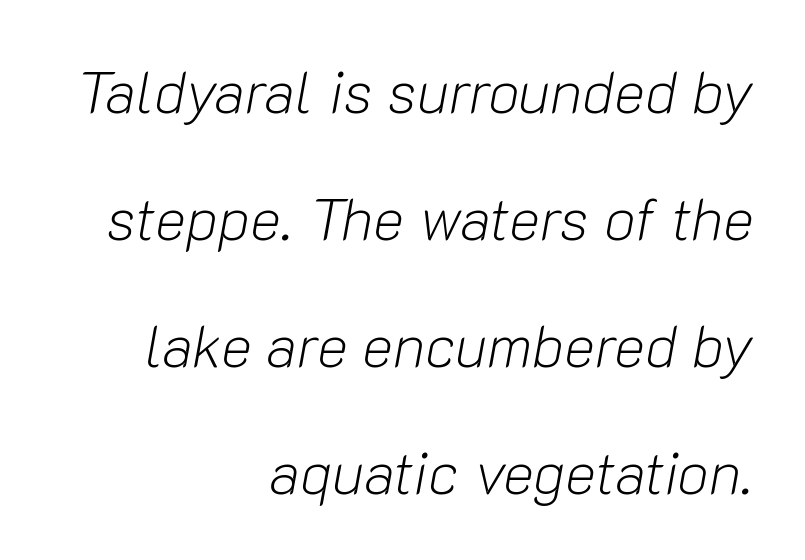
Q: Is the text bold? A: No.
Q: Is the text italic (slanted)? A: Yes, it leans right by about 10 degrees.
Q: Is the text underlined? A: No.
Q: How is the paragraph aligned? A: Right-aligned.
Q: Is the spacing between letters normal or unusually wide? A: Normal.
Q: Is the spacing between lines tight, normal or loose? A: Loose.
Q: Width (condensed, normal, or wide)? A: Normal.
Q: Stroke contrast? A: Low.
Q: x-height? A: Medium.
Q: Monospaced? A: No.
